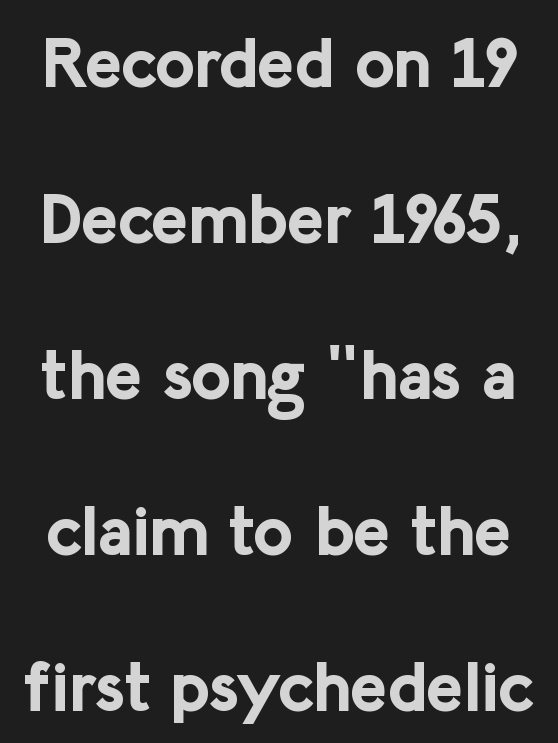
Q: Is the text bold? A: Yes.
Q: Is the text italic (slanted)? A: No, it is upright.
Q: Is the typeface a serif or a sans-serif typeface? A: Sans-serif.
Q: Is the text underlined? A: No.
Q: Is the spacing between letters normal or unusually wide? A: Normal.
Q: Is the spacing between lines tight, normal or loose? A: Loose.
Q: Width (condensed, normal, or wide)? A: Normal.
Q: Stroke contrast? A: Low.
Q: x-height? A: Medium.
Q: Monospaced? A: No.
